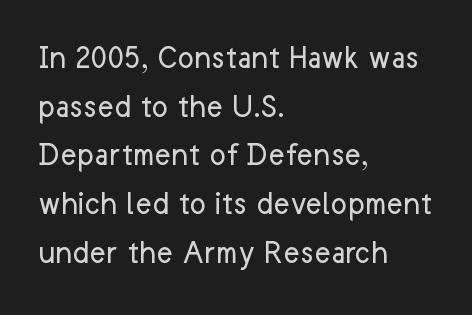
{"serif": "no", "italic": "no", "bold": "no", "weight": "regular", "width": "normal", "stroke_contrast": "low", "x_height": "medium", "monospaced": "no", "underline": "no", "align": "left", "line_spacing": "normal", "line_spacing_ratio": 1.39, "letter_spacing": "normal", "letter_spacing_em": 0.0, "glyph_px": 35}
